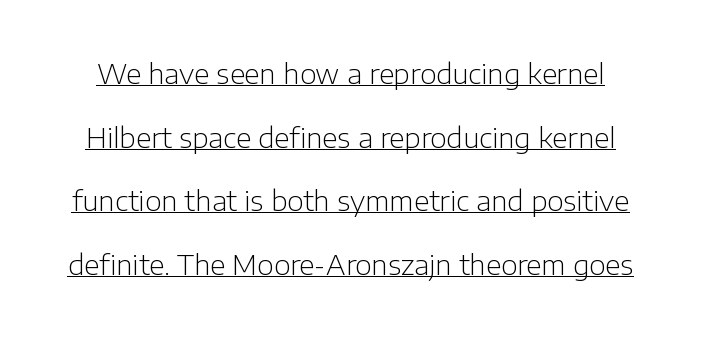
{"serif": "no", "italic": "no", "bold": "no", "weight": "light", "width": "normal", "stroke_contrast": "low", "x_height": "medium", "monospaced": "no", "underline": "yes", "line_spacing": "loose", "line_spacing_ratio": 2.27, "letter_spacing": "normal", "letter_spacing_em": 0.0, "glyph_px": 28}
